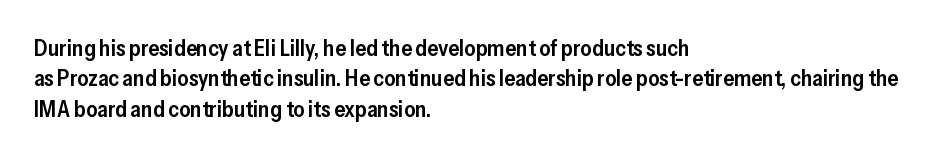
{"italic": "no", "bold": "semi", "underline": "no", "align": "left", "line_spacing": "normal", "line_spacing_ratio": 1.38, "letter_spacing": "normal", "letter_spacing_em": 0.0, "glyph_px": 22}
